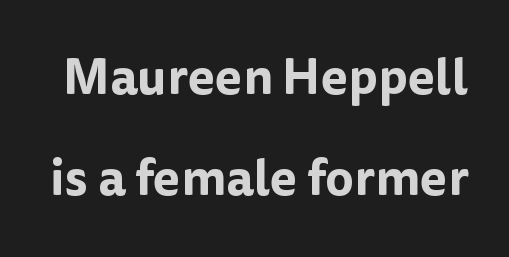
Unlike italic type, these characters show no tilt at all. Check under the words: just untouched page. Caption: standard tracking, unaltered. Character widths vary here, with narrow letters taking less room than wide ones. Stroke terminals: plain, sans-serif.
